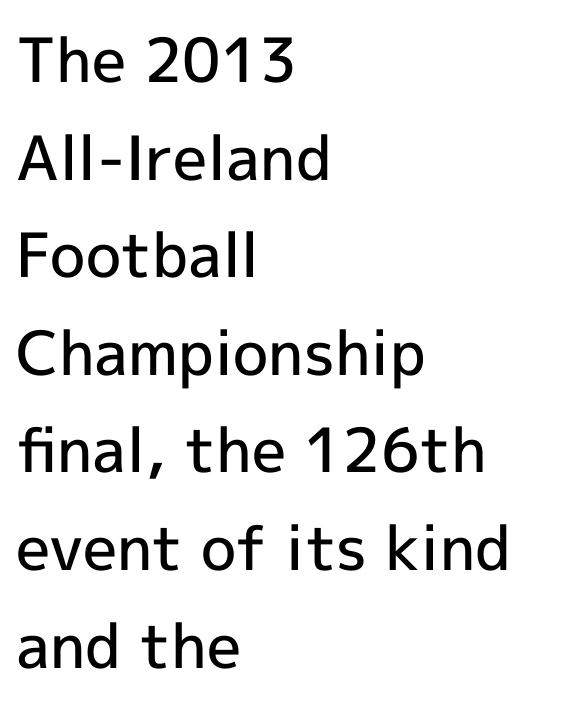
Q: Is the text bold? A: Semi-bold.
Q: Is the text italic (slanted)? A: No, it is upright.
Q: Is the typeface a serif or a sans-serif typeface? A: Sans-serif.
Q: Is the text underlined? A: No.
Q: How is the paragraph aligned? A: Left-aligned.
Q: Is the spacing between letters normal or unusually wide? A: Normal.
Q: Is the spacing between lines tight, normal or loose? A: Normal.
Q: Width (condensed, normal, or wide)? A: Normal.
Q: x-height? A: Medium.
Q: Monospaced? A: No.
